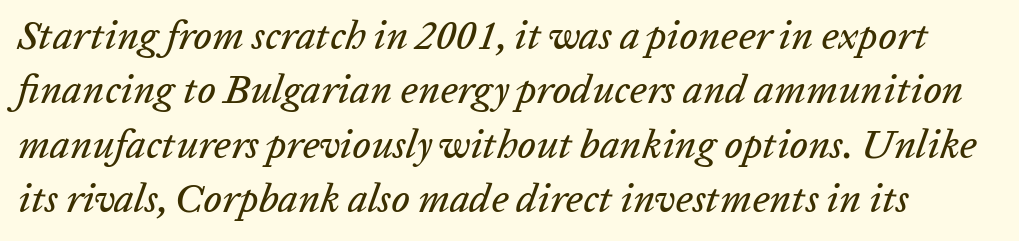
The image shows 40 px text type, italic (leaning right); set normal line spacing (1.36x), normal letter spacing, not underlined; low stroke contrast and a medium x-height.
